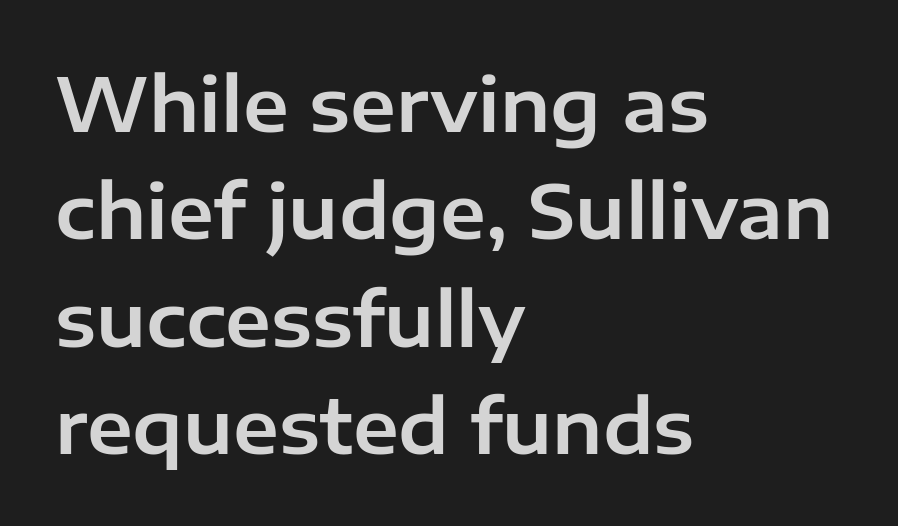
{"serif": "no", "italic": "no", "width": "normal", "stroke_contrast": "low", "x_height": "medium", "monospaced": "no", "underline": "no", "align": "left", "line_spacing": "normal", "line_spacing_ratio": 1.45, "letter_spacing": "normal", "letter_spacing_em": 0.0, "glyph_px": 74}
